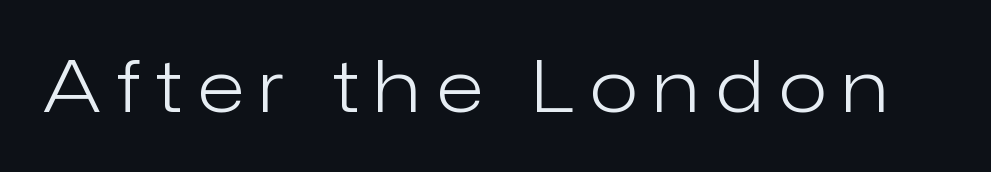
Q: Is the text bold? A: No.
Q: Is the text italic (slanted)? A: No, it is upright.
Q: Is the typeface a serif or a sans-serif typeface? A: Sans-serif.
Q: Is the text underlined? A: No.
Q: Is the spacing between letters normal or unusually wide? A: Unusually wide.
Q: Width (condensed, normal, or wide)? A: Normal.
Q: Stroke contrast? A: Low.
Q: x-height? A: Medium.
Q: Monospaced? A: No.
